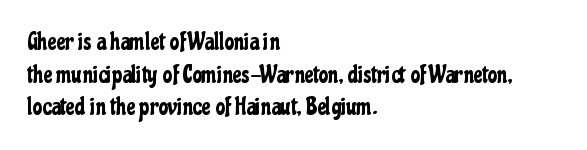
Q: Is the text italic (slanted)? A: No, it is upright.
Q: Is the text underlined? A: No.
Q: How is the paragraph aligned? A: Left-aligned.
Q: Is the spacing between letters normal or unusually wide? A: Normal.
Q: Is the spacing between lines tight, normal or loose? A: Normal.
